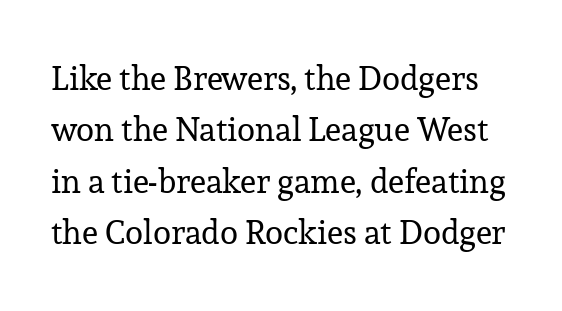
{"serif": "yes", "italic": "no", "bold": "no", "weight": "regular", "width": "normal", "stroke_contrast": "low", "x_height": "medium", "monospaced": "no", "underline": "no", "line_spacing": "normal", "line_spacing_ratio": 1.56, "letter_spacing": "normal", "letter_spacing_em": 0.0, "glyph_px": 33}
